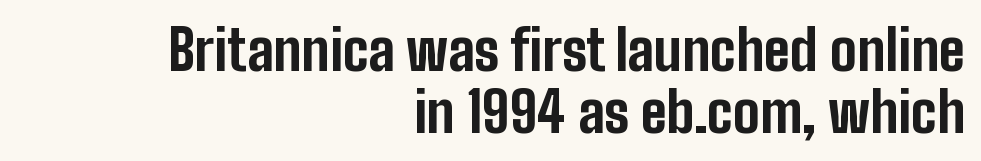
{"serif": "no", "italic": "no", "bold": "yes", "weight": "bold", "width": "condensed", "stroke_contrast": "low", "x_height": "medium", "monospaced": "no", "underline": "no", "align": "right", "line_spacing": "tight", "line_spacing_ratio": 1.12, "letter_spacing": "normal", "letter_spacing_em": 0.0, "glyph_px": 55}
